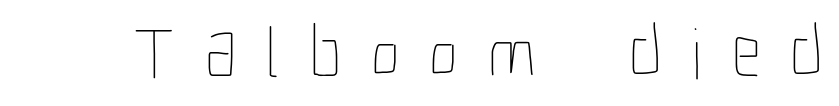
Stem width sits at or under what a default text font uses. The space beneath each line is pristine and unruled. These lines are rendered in a variable-pitch font. Posture: vertical. The tracking reads as deliberately expanded to a designer's eye.
